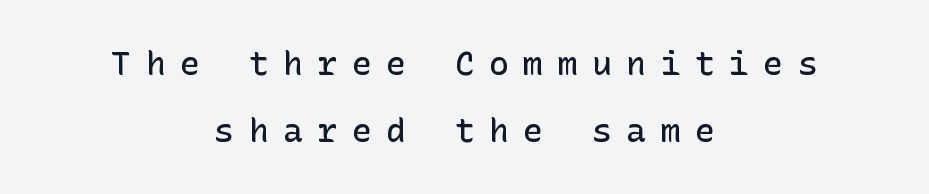
I'd describe the lettering as semibold — firm but not a full bold. Posture: upright roman. What stands out about the letter spacing? Its width — letters are far apart. Quick note: interline space is abundant.
